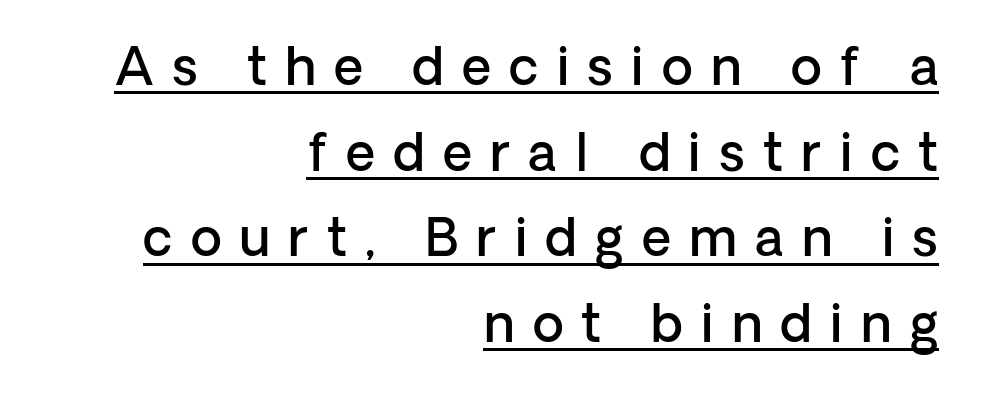
The image shows 51 px semibold sans-serif type, upright; set right-aligned, normal line spacing (1.68x), unusually wide letter spacing (+0.36 em), underlined; low stroke contrast and a medium x-height.
